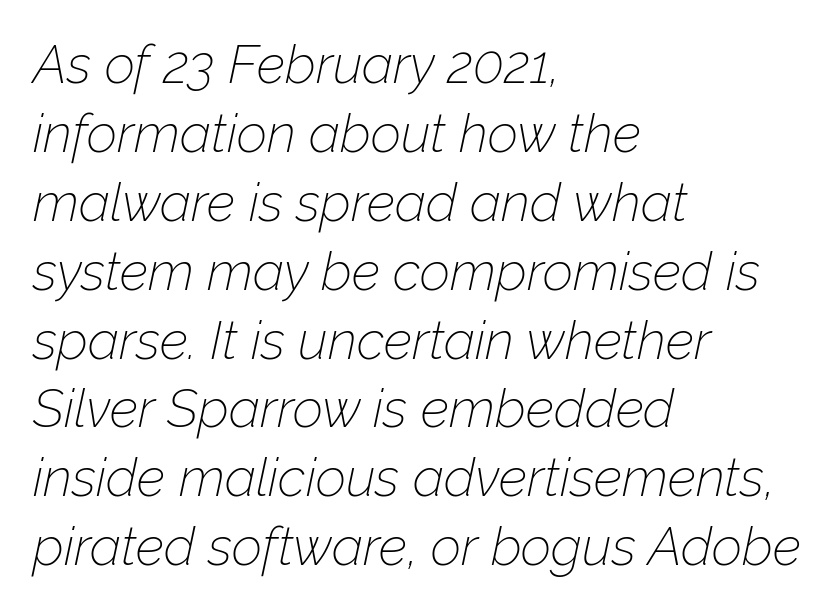
Reading down the column, the eye jumps a familiar distance to each next line. Short note: letters normally spaced. The baseline area is clear. This sample is left-justified, so line endings fall wherever the words run out. Varying glyph widths throughout — classic text-font behaviour.
